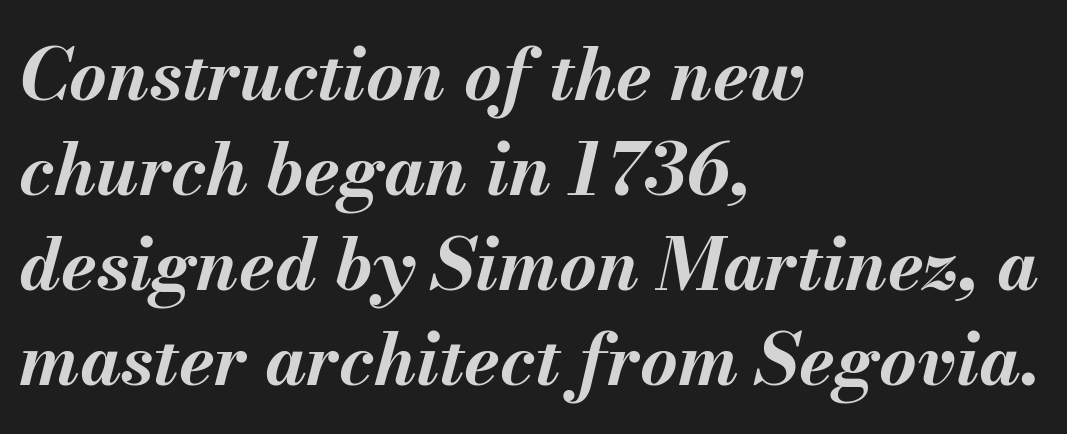
Q: Is the text bold? A: Yes.
Q: Is the text italic (slanted)? A: Yes, it leans right by about 13 degrees.
Q: Is the text underlined? A: No.
Q: How is the paragraph aligned? A: Left-aligned.
Q: Is the spacing between letters normal or unusually wide? A: Normal.
Q: Is the spacing between lines tight, normal or loose? A: Normal.
Q: Width (condensed, normal, or wide)? A: Normal.
Q: Stroke contrast? A: Medium.
Q: x-height? A: Small.
Q: Monospaced? A: No.
